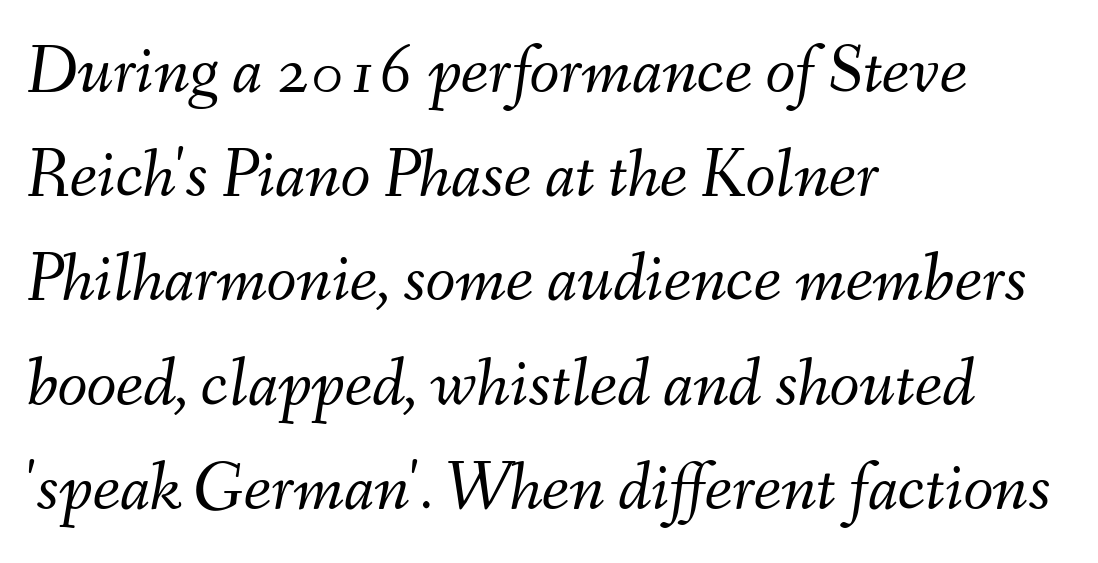
Q: Is the text bold? A: No.
Q: Is the text italic (slanted)? A: Yes, it leans right by about 9 degrees.
Q: Is the text underlined? A: No.
Q: How is the paragraph aligned? A: Left-aligned.
Q: Is the spacing between letters normal or unusually wide? A: Normal.
Q: Is the spacing between lines tight, normal or loose? A: Normal.
Q: Width (condensed, normal, or wide)? A: Normal.
Q: Stroke contrast? A: Medium.
Q: x-height? A: Small.
Q: Monospaced? A: No.
